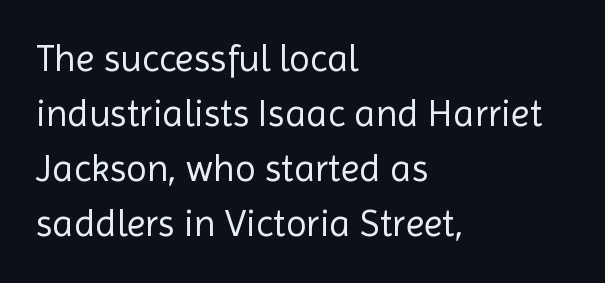
Q: Is the text bold? A: No.
Q: Is the text italic (slanted)? A: No, it is upright.
Q: Is the typeface a serif or a sans-serif typeface? A: Sans-serif.
Q: Is the text underlined? A: No.
Q: How is the paragraph aligned? A: Left-aligned.
Q: Is the spacing between letters normal or unusually wide? A: Normal.
Q: Is the spacing between lines tight, normal or loose? A: Normal.
Q: Width (condensed, normal, or wide)? A: Normal.
Q: x-height? A: Medium.
Q: Monospaced? A: No.
